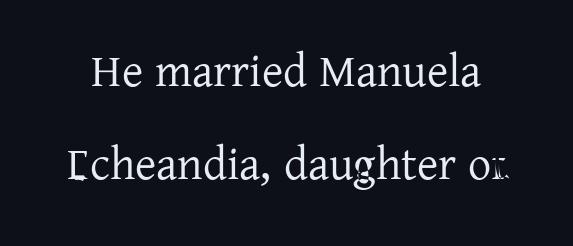
Q: Is the text bold? A: No.
Q: Is the text italic (slanted)? A: No, it is upright.
Q: Is the typeface a serif or a sans-serif typeface? A: Serif.
Q: Is the text underlined? A: No.
Q: Is the spacing between letters normal or unusually wide? A: Normal.
Q: Is the spacing between lines tight, normal or loose? A: Loose.
Q: Width (condensed, normal, or wide)? A: Normal.
Q: Stroke contrast? A: Low.
Q: x-height? A: Medium.
Q: Monospaced? A: No.
